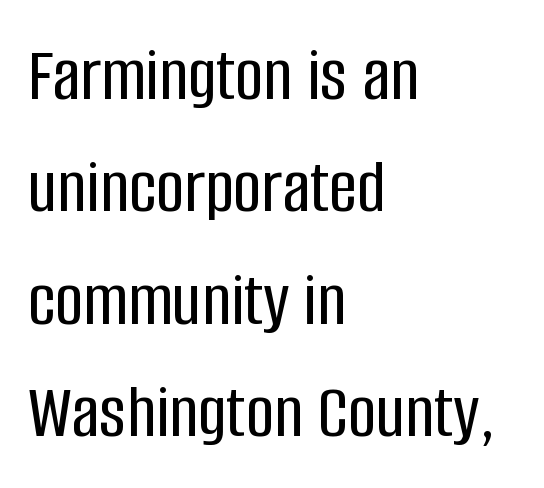
Q: Is the text italic (slanted)? A: No, it is upright.
Q: Is the typeface a serif or a sans-serif typeface? A: Sans-serif.
Q: Is the text underlined? A: No.
Q: How is the paragraph aligned? A: Left-aligned.
Q: Is the spacing between letters normal or unusually wide? A: Normal.
Q: Is the spacing between lines tight, normal or loose? A: Normal.
Q: Width (condensed, normal, or wide)? A: Condensed.
Q: Stroke contrast? A: Low.
Q: x-height? A: Large.
Q: Monospaced? A: No.
